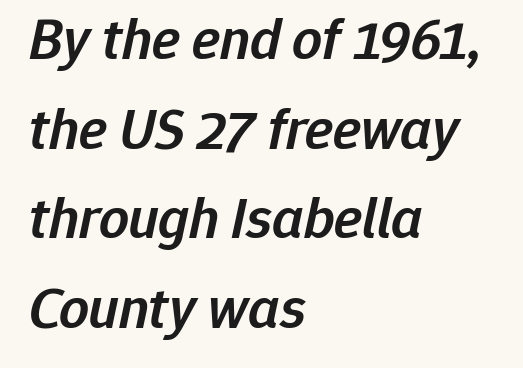
{"italic": "yes", "lean": "right", "slant_degrees": 12, "bold": "semi", "weight": "semibold", "width": "normal", "stroke_contrast": "low", "x_height": "medium", "monospaced": "no", "underline": "no", "align": "left", "line_spacing": "normal", "line_spacing_ratio": 1.52, "letter_spacing": "normal", "letter_spacing_em": 0.0, "glyph_px": 59}
